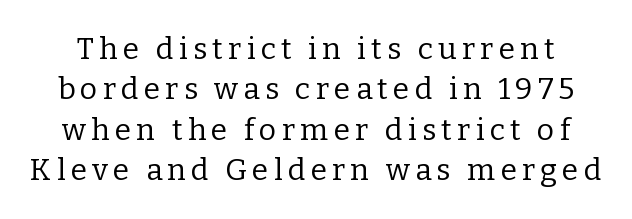
{"serif": "yes", "italic": "no", "bold": "no", "weight": "regular", "width": "normal", "stroke_contrast": "low", "x_height": "medium", "monospaced": "no", "underline": "no", "line_spacing": "normal", "line_spacing_ratio": 1.35, "glyph_px": 30}
